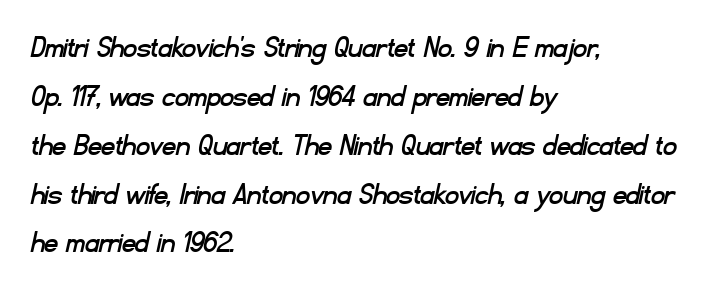
Q: Is the typeface a serif or a sans-serif typeface? A: Sans-serif.
Q: Is the text underlined? A: No.
Q: How is the paragraph aligned? A: Left-aligned.
Q: Is the spacing between letters normal or unusually wide? A: Normal.
Q: Is the spacing between lines tight, normal or loose? A: Normal.
Q: Width (condensed, normal, or wide)? A: Normal.
Q: Stroke contrast? A: Low.
Q: x-height? A: Small.
Q: Monospaced? A: No.
